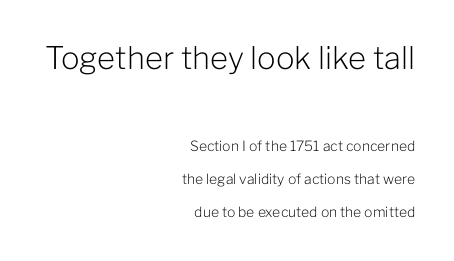
Q: Is the text bold? A: No.
Q: Is the text italic (slanted)? A: No, it is upright.
Q: Is the typeface a serif or a sans-serif typeface? A: Sans-serif.
Q: Is the text underlined? A: No.
Q: How is the paragraph aligned? A: Right-aligned.
Q: Is the spacing between letters normal or unusually wide? A: Normal.
Q: Is the spacing between lines tight, normal or loose? A: Loose.
Q: Which block of text is set in a larger size, the first (top) or the second (bottom)? A: The first (top) one.
Q: Width (condensed, normal, or wide)? A: Normal.
Q: Stroke contrast? A: Low.
Q: x-height? A: Medium.
Q: Monospaced? A: No.
